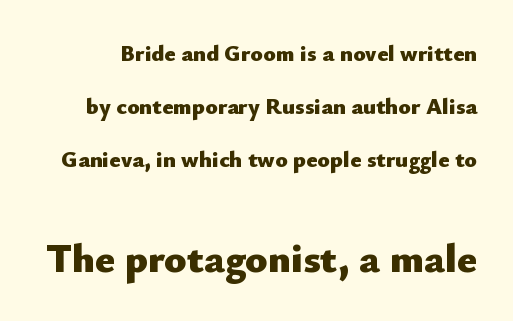
The image shows 41 px heavy sans-serif type, upright; set loose line spacing (2.31x), normal letter spacing, not underlined; the second (bottom) block is 1.78x larger; low stroke contrast and a small x-height.
